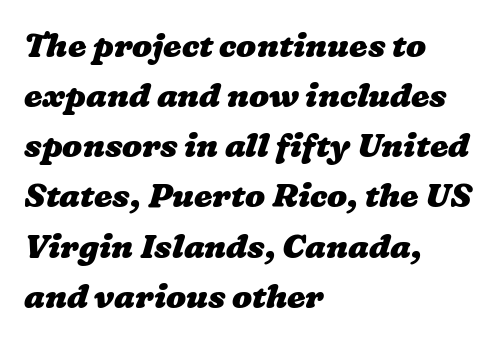
{"bold": "yes", "weight": "heavy", "width": "wide", "stroke_contrast": "low", "x_height": "medium", "monospaced": "no", "underline": "no", "align": "left", "line_spacing": "normal", "line_spacing_ratio": 1.52, "letter_spacing": "normal", "letter_spacing_em": 0.0, "glyph_px": 33}
